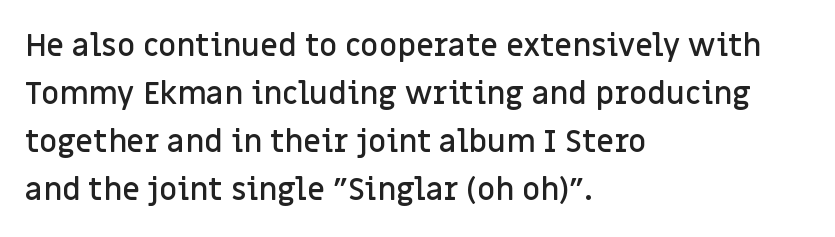
The image shows 31 px semibold sans-serif type, upright; set left-aligned, normal line spacing (1.55x), normal letter spacing, not underlined; low stroke contrast and a large x-height.
